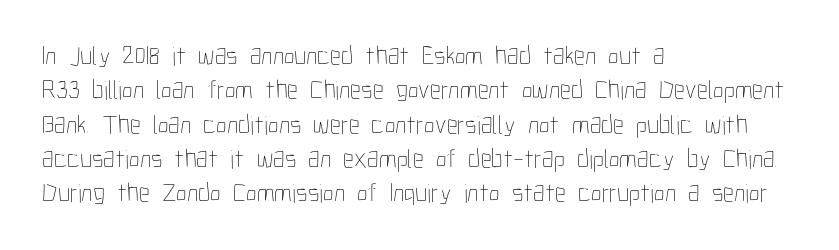
The image shows 27 px text type, upright; set left-aligned, normal line spacing (1.27x), normal letter spacing, not underlined.
